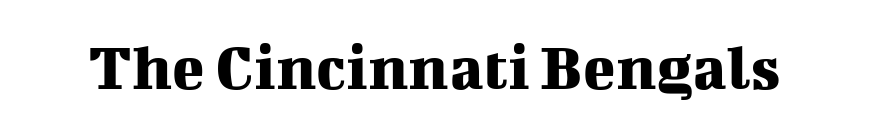
Are there feet on the stems? There are — it's a serif. The letterforms sit shoulder to shoulder at normal distance. Every stem runs plumb, perpendicular to the baseline. You could not count columns in this text — the font is proportionally spaced. Glance below the letters and you will spot only blank space.
